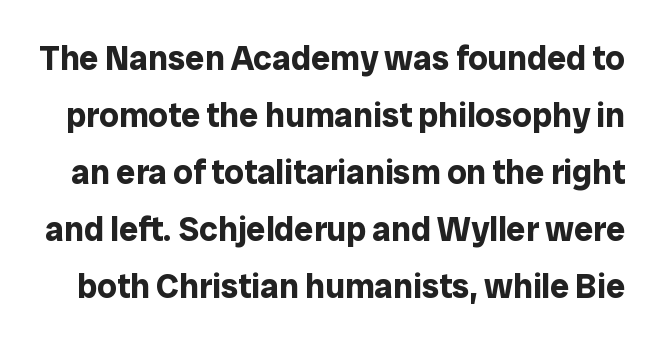
Q: Is the text bold? A: Yes.
Q: Is the text italic (slanted)? A: No, it is upright.
Q: Is the typeface a serif or a sans-serif typeface? A: Sans-serif.
Q: Is the text underlined? A: No.
Q: Is the spacing between letters normal or unusually wide? A: Normal.
Q: Is the spacing between lines tight, normal or loose? A: Normal.
Q: Width (condensed, normal, or wide)? A: Normal.
Q: Stroke contrast? A: Low.
Q: x-height? A: Medium.
Q: Monospaced? A: No.
